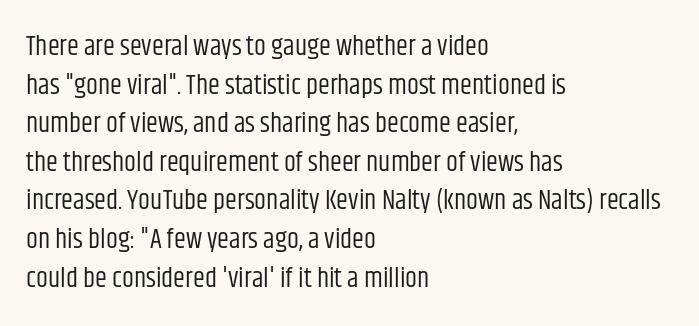
{"italic": "no", "bold": "no", "underline": "no", "align": "left", "line_spacing": "normal", "line_spacing_ratio": 1.43, "letter_spacing": "normal", "letter_spacing_em": 0.0, "glyph_px": 27}
